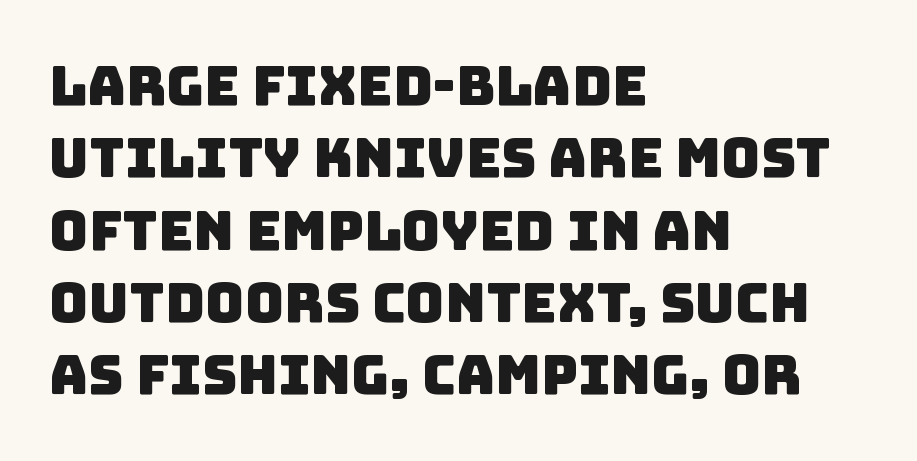
The image shows 54 px sans-serif type; set left-aligned, normal line spacing (1.34x), normal letter spacing, not underlined; low stroke contrast and a large x-height.
